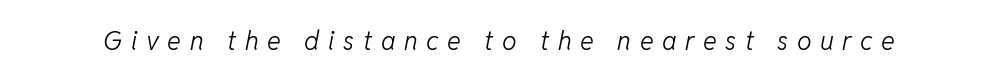
{"italic": "yes", "lean": "right", "slant_degrees": 11, "bold": "no", "underline": "no", "letter_spacing": "wide", "letter_spacing_em": 0.33, "glyph_px": 26}
